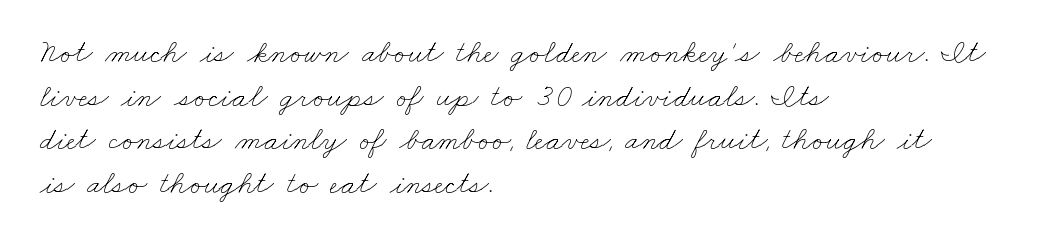
{"bold": "no", "weight": "thin", "width": "wide", "stroke_contrast": "low", "x_height": "small", "monospaced": "no", "underline": "no", "align": "left", "line_spacing": "normal", "line_spacing_ratio": 1.36, "letter_spacing": "normal", "letter_spacing_em": 0.0, "glyph_px": 32}
